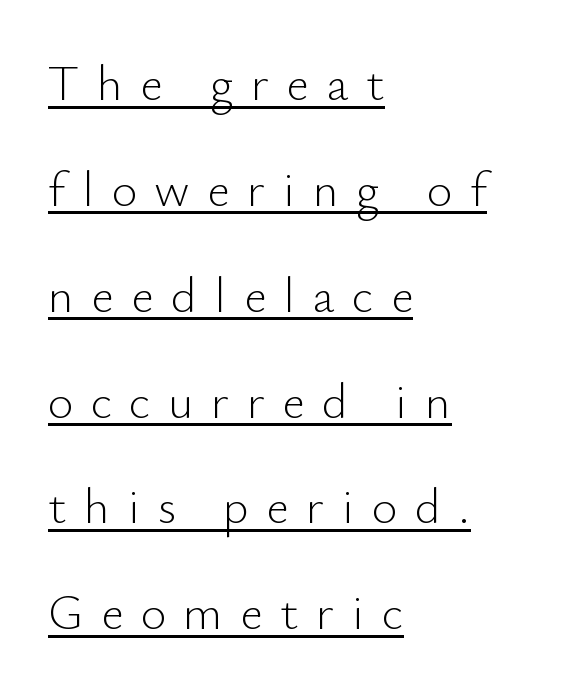
Q: Is the text bold? A: No.
Q: Is the text italic (slanted)? A: No, it is upright.
Q: Is the typeface a serif or a sans-serif typeface? A: Sans-serif.
Q: Is the text underlined? A: Yes.
Q: How is the paragraph aligned? A: Left-aligned.
Q: Is the spacing between letters normal or unusually wide? A: Unusually wide.
Q: Is the spacing between lines tight, normal or loose? A: Loose.
Q: Width (condensed, normal, or wide)? A: Normal.
Q: Stroke contrast? A: Low.
Q: x-height? A: Small.
Q: Monospaced? A: No.
